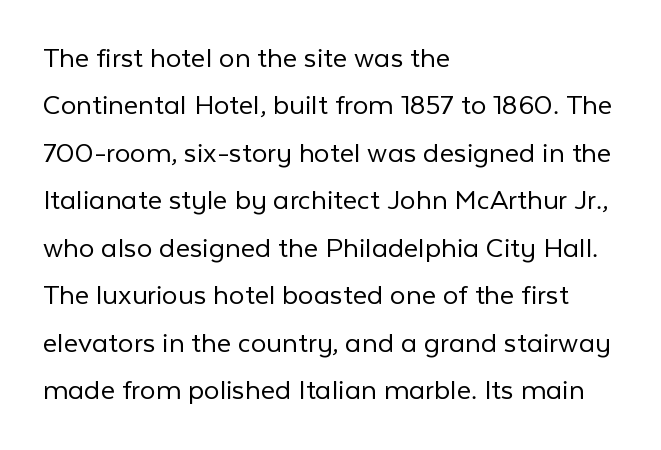
Q: Is the text bold? A: No.
Q: Is the text italic (slanted)? A: No, it is upright.
Q: Is the typeface a serif or a sans-serif typeface? A: Sans-serif.
Q: Is the text underlined? A: No.
Q: How is the paragraph aligned? A: Left-aligned.
Q: Is the spacing between letters normal or unusually wide? A: Normal.
Q: Is the spacing between lines tight, normal or loose? A: Normal.
Q: Width (condensed, normal, or wide)? A: Normal.
Q: Stroke contrast? A: Low.
Q: x-height? A: Medium.
Q: Monospaced? A: No.
